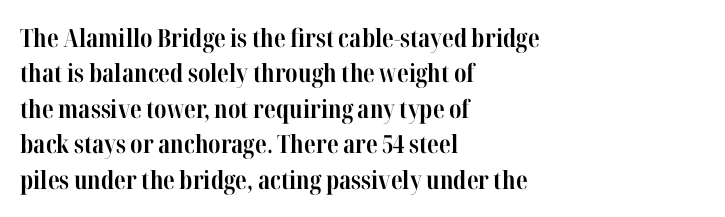
The image shows 25 px bold type, upright; set left-aligned, normal line spacing (1.42x), normal letter spacing, not underlined.
